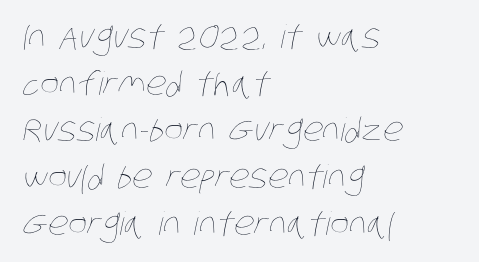
The image shows 32 px thin, condensed type; set left-aligned, normal line spacing (1.46x), normal letter spacing, not underlined; low stroke contrast and a large x-height.
